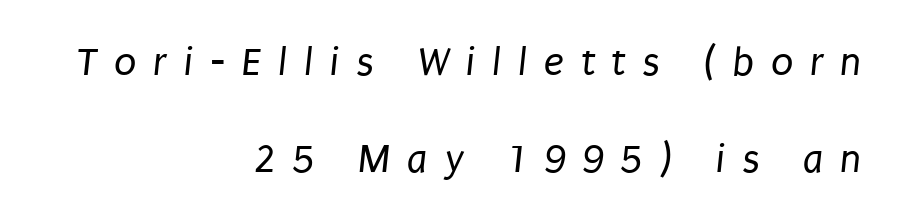
{"serif": "no", "bold": "no", "weight": "regular", "width": "condensed", "stroke_contrast": "low", "x_height": "large", "monospaced": "no", "underline": "no", "align": "right", "line_spacing": "loose", "line_spacing_ratio": 2.36, "letter_spacing": "wide", "letter_spacing_em": 0.4, "glyph_px": 41}
